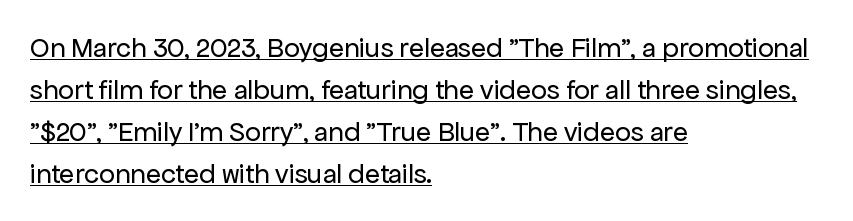
Q: Is the text bold? A: No.
Q: Is the text italic (slanted)? A: No, it is upright.
Q: Is the typeface a serif or a sans-serif typeface? A: Sans-serif.
Q: Is the text underlined? A: Yes.
Q: How is the paragraph aligned? A: Left-aligned.
Q: Is the spacing between letters normal or unusually wide? A: Normal.
Q: Is the spacing between lines tight, normal or loose? A: Normal.
Q: Width (condensed, normal, or wide)? A: Normal.
Q: Stroke contrast? A: Low.
Q: x-height? A: Medium.
Q: Monospaced? A: No.
